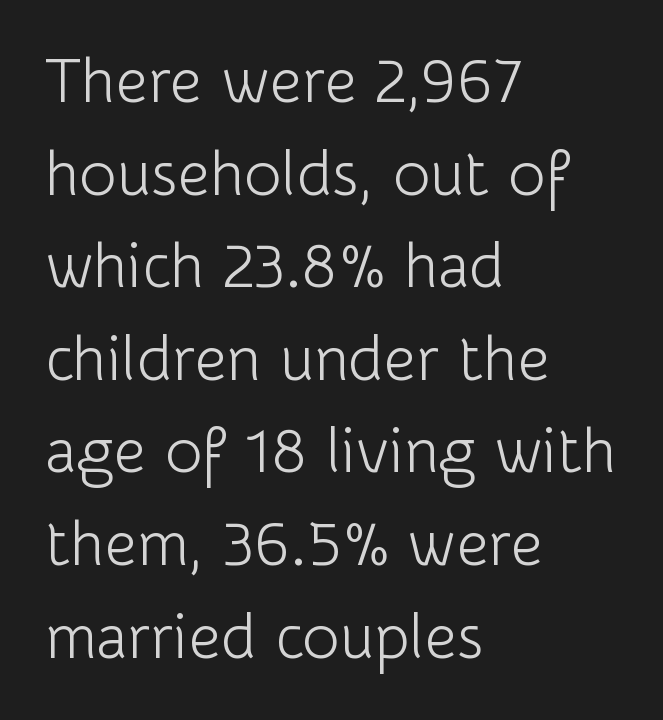
{"serif": "no", "italic": "no", "bold": "no", "weight": "light", "width": "normal", "stroke_contrast": "low", "x_height": "medium", "monospaced": "no", "underline": "no", "align": "left", "line_spacing": "normal", "line_spacing_ratio": 1.47, "letter_spacing": "normal", "letter_spacing_em": 0.0, "glyph_px": 63}
